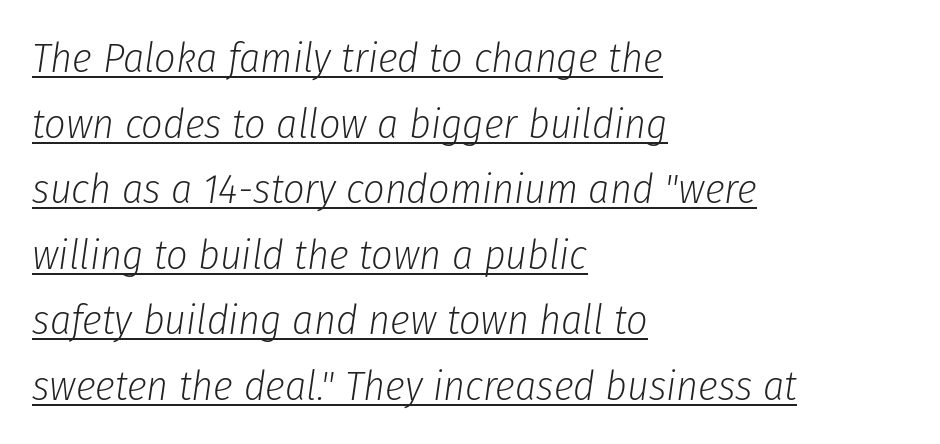
The glyphs are accompanied by a horizontal stroke just below them. Slanted lettering throughout. The paragraph shown leans on its left margin. No heavy texture on the line: the type isn't bold. This sample has the flowing, uneven cadence of proportional lettering.
